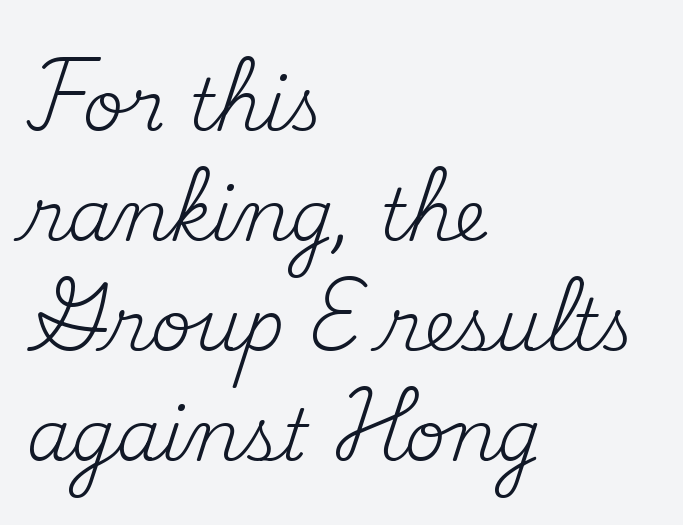
The image shows 71 px regular-weight serif type; set left-aligned, normal line spacing (1.55x), normal letter spacing, not underlined; medium stroke contrast and a small x-height.
